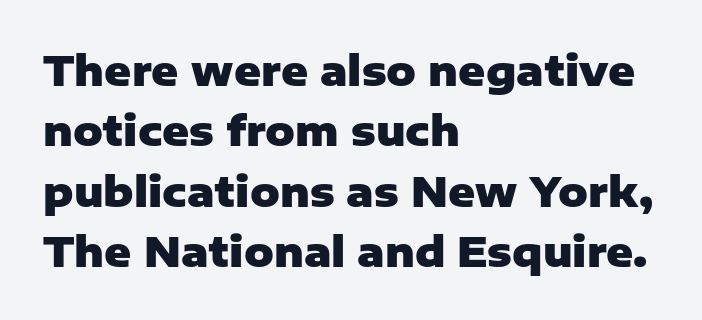
{"serif": "no", "italic": "no", "bold": "yes", "weight": "heavy", "width": "normal", "stroke_contrast": "low", "x_height": "medium", "monospaced": "no", "underline": "no", "align": "left", "line_spacing": "normal", "line_spacing_ratio": 1.47, "letter_spacing": "normal", "letter_spacing_em": 0.0, "glyph_px": 41}
